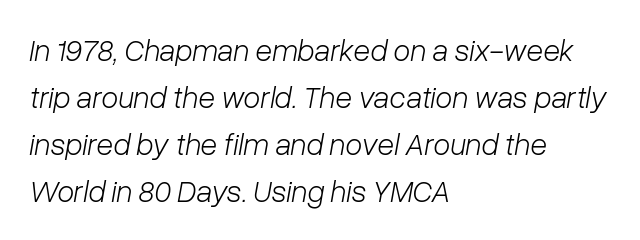
Q: Is the text bold? A: No.
Q: Is the text italic (slanted)? A: Yes, it leans right by about 10 degrees.
Q: Is the text underlined? A: No.
Q: How is the paragraph aligned? A: Left-aligned.
Q: Is the spacing between letters normal or unusually wide? A: Normal.
Q: Is the spacing between lines tight, normal or loose? A: Normal.
Q: Width (condensed, normal, or wide)? A: Normal.
Q: Stroke contrast? A: Low.
Q: x-height? A: Medium.
Q: Monospaced? A: No.
